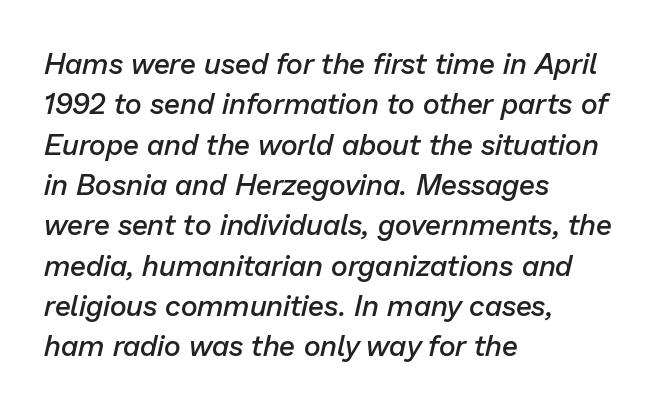
{"italic": "yes", "lean": "right", "slant_degrees": 13, "bold": "semi", "weight": "semibold", "width": "normal", "stroke_contrast": "low", "x_height": "medium", "monospaced": "no", "underline": "no", "align": "left", "line_spacing": "normal", "line_spacing_ratio": 1.39, "letter_spacing": "normal", "letter_spacing_em": 0.0, "glyph_px": 29}
